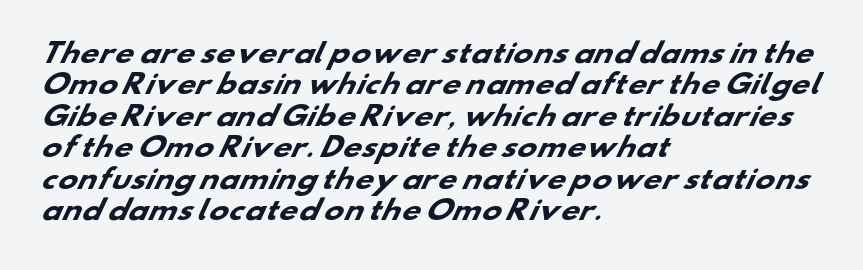
Q: Is the text bold? A: Yes.
Q: Is the text underlined? A: No.
Q: How is the paragraph aligned? A: Left-aligned.
Q: Is the spacing between letters normal or unusually wide? A: Normal.
